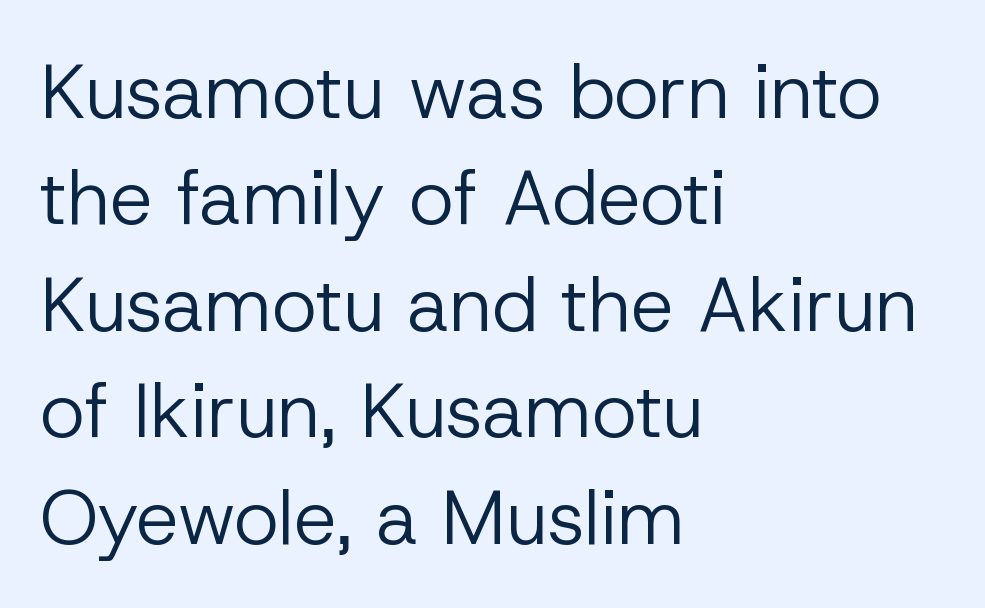
{"serif": "no", "italic": "no", "bold": "no", "weight": "regular", "width": "normal", "stroke_contrast": "low", "x_height": "medium", "monospaced": "no", "underline": "no", "align": "left", "line_spacing": "normal", "line_spacing_ratio": 1.4, "letter_spacing": "normal", "letter_spacing_em": 0.0, "glyph_px": 76}
